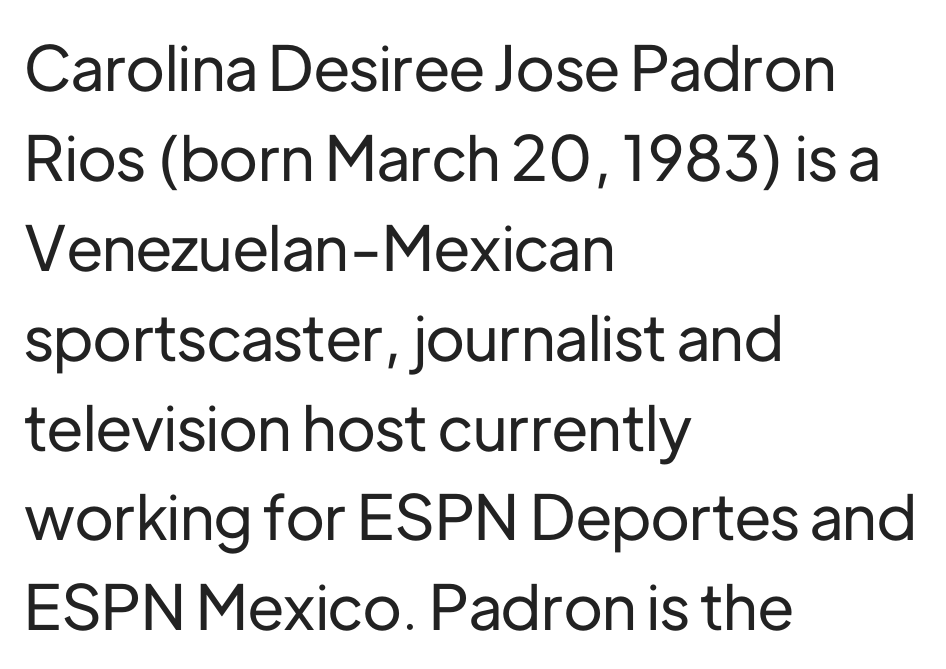
The image shows 62 px sans-serif type, upright; set left-aligned, normal line spacing (1.45x), normal letter spacing, not underlined; low stroke contrast and a medium x-height.
